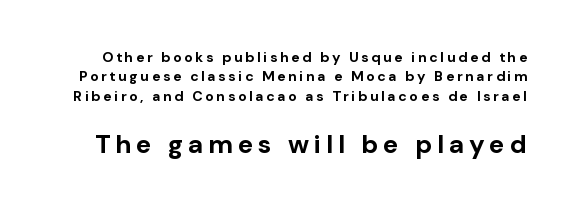
Typographic density is high because the face is bold. Summary of vertical rhythm: regular, with standard interline spacing. The type sits square on the baseline with zero lean. If you squint, the bottom block still reads clearly — it's the larger of the two.
